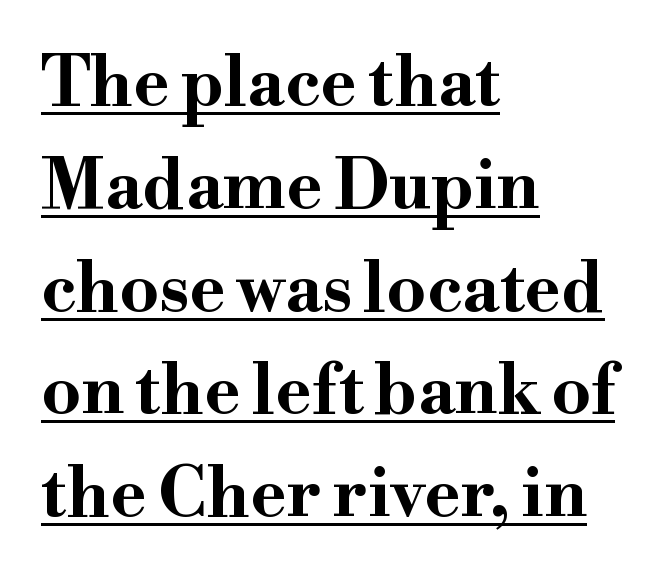
Q: Is the text bold? A: Yes.
Q: Is the text italic (slanted)? A: No, it is upright.
Q: Is the typeface a serif or a sans-serif typeface? A: Serif.
Q: Is the text underlined? A: Yes.
Q: How is the paragraph aligned? A: Left-aligned.
Q: Is the spacing between letters normal or unusually wide? A: Normal.
Q: Is the spacing between lines tight, normal or loose? A: Normal.
Q: Width (condensed, normal, or wide)? A: Wide.
Q: Stroke contrast? A: High.
Q: x-height? A: Small.
Q: Monospaced? A: No.
